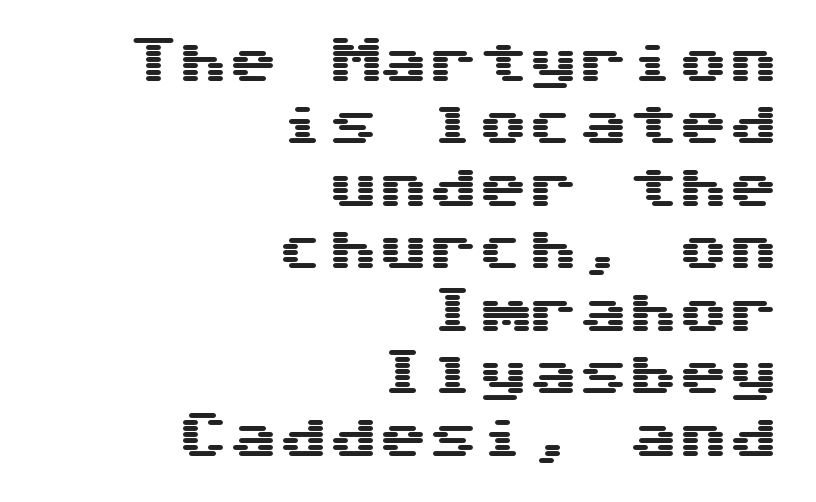
Is there much room between lines? A standard amount, neither cramped nor airy. In CSS terms this would be text-align: right. This sample uses plain, unmodified letter spacing. Underlining? Definitely not there. Style check: upright.
